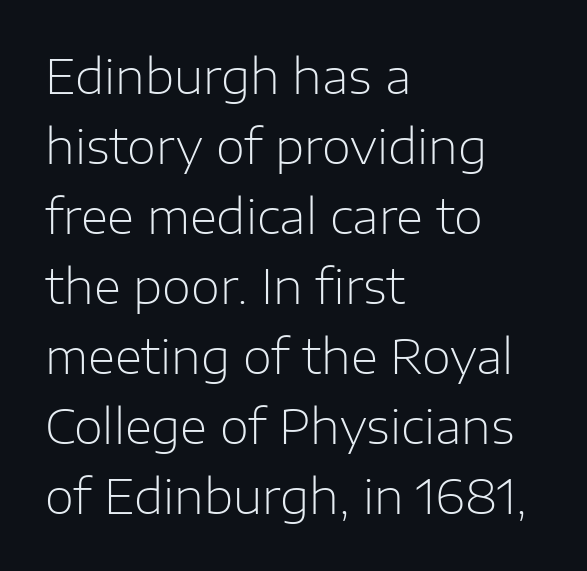
{"serif": "no", "italic": "no", "bold": "no", "weight": "light", "width": "normal", "stroke_contrast": "low", "x_height": "medium", "monospaced": "no", "underline": "no", "align": "left", "line_spacing": "normal", "line_spacing_ratio": 1.49, "letter_spacing": "normal", "letter_spacing_em": 0.0, "glyph_px": 47}
